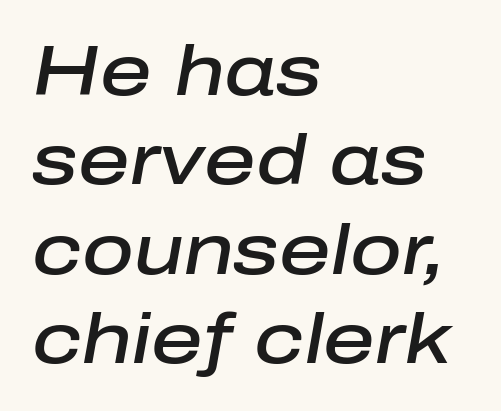
Reading down the column, the eye jumps a familiar distance to each next line. A classic flush-left, rag-right setting is used for this passage. Nobody drew a line under any word here. Heft: intermediate — a semibold.
